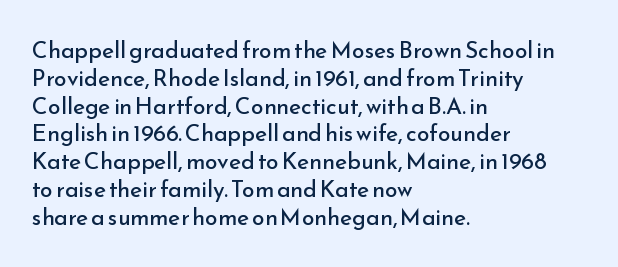
The image shows 23 px text type, upright; set left-aligned, line spacing 1.21x, normal letter spacing, not underlined.
